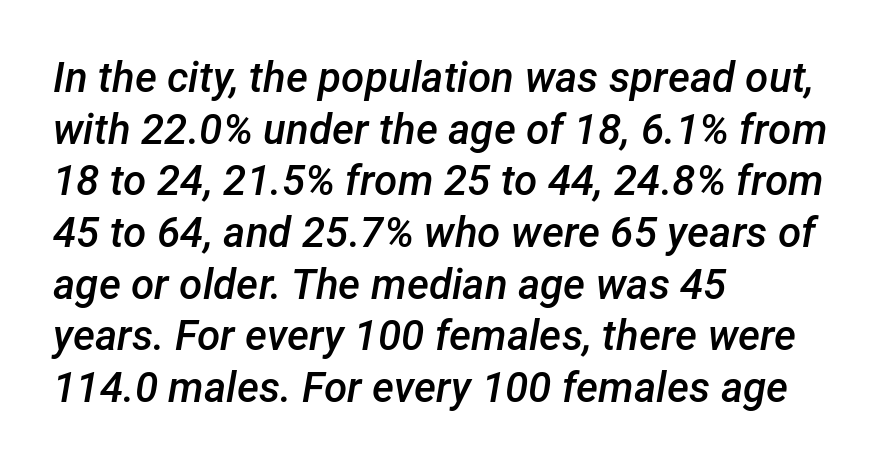
Is the block centered? No — it sits flush against the left margin. These lines keep a tight, regular rhythm from letter to letter. Honestly, there is no underline to notice here at all. A typesetter would call this proportional, since set widths differ per character.
